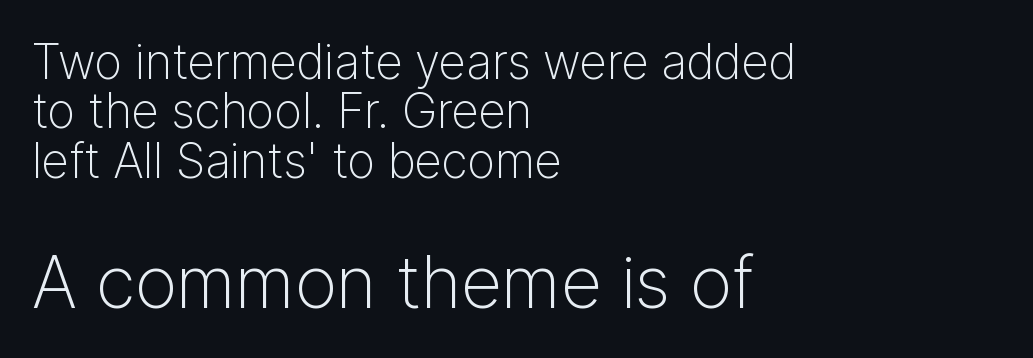
Has an underline been added? It has not. Each letter keeps its own natural width here, so spacing adapts to shape. The tracking reads as untouched default to a designer's eye. In this sample the second text group is rendered at the bigger scale. Compared with a centered layout, this one pins lines to the left instead.
